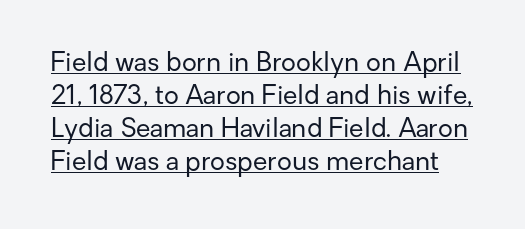
No chunkiness to these letters — they're not bold. Descenders here cross a horizontal rule under the line. Notice how descenders clear the ascenders below comfortably — that's standard leading. The type is set solid horizontally, with unmodified tracking.
